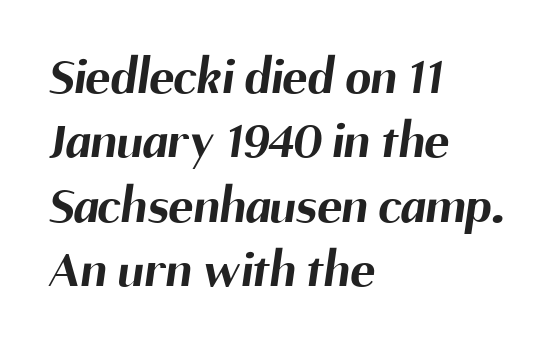
Q: Is the text bold? A: Yes.
Q: Is the typeface a serif or a sans-serif typeface? A: Sans-serif.
Q: Is the text underlined? A: No.
Q: How is the paragraph aligned? A: Left-aligned.
Q: Is the spacing between letters normal or unusually wide? A: Normal.
Q: Width (condensed, normal, or wide)? A: Normal.
Q: Stroke contrast? A: Medium.
Q: x-height? A: Medium.
Q: Monospaced? A: No.
